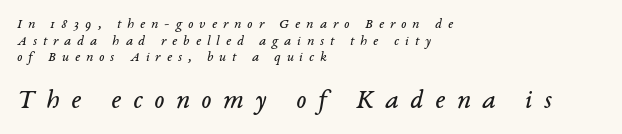
{"italic": "yes", "lean": "right", "slant_degrees": 14, "bold": "no", "underline": "no", "align": "left", "line_spacing_ratio": 1.18, "letter_spacing": "wide", "letter_spacing_em": 0.43, "larger_block": "second", "size_ratio": 1.93, "glyph_px": 27}
